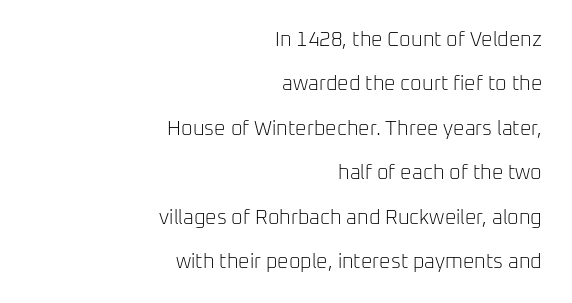
The setting favours the right margin, as signatures and pull-quotes sometimes do. Descenders hang freely into open space. These lines keep a tight, regular rhythm from letter to letter. A typesetter would mark this as roman, not italic. Each new line begins a long way beneath the previous one.
